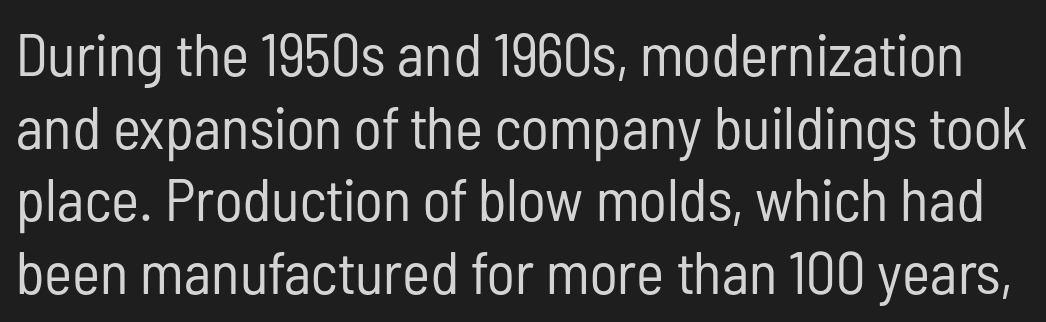
Q: Is the text bold? A: No.
Q: Is the text italic (slanted)? A: No, it is upright.
Q: Is the typeface a serif or a sans-serif typeface? A: Sans-serif.
Q: Is the text underlined? A: No.
Q: Is the spacing between letters normal or unusually wide? A: Normal.
Q: Width (condensed, normal, or wide)? A: Condensed.
Q: Stroke contrast? A: Low.
Q: x-height? A: Medium.
Q: Monospaced? A: No.
